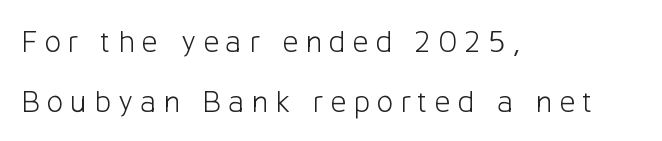
Q: Is the text bold? A: No.
Q: Is the text italic (slanted)? A: No, it is upright.
Q: Is the typeface a serif or a sans-serif typeface? A: Sans-serif.
Q: Is the text underlined? A: No.
Q: How is the paragraph aligned? A: Left-aligned.
Q: Is the spacing between letters normal or unusually wide? A: Unusually wide.
Q: Width (condensed, normal, or wide)? A: Normal.
Q: Stroke contrast? A: Low.
Q: x-height? A: Medium.
Q: Monospaced? A: No.
